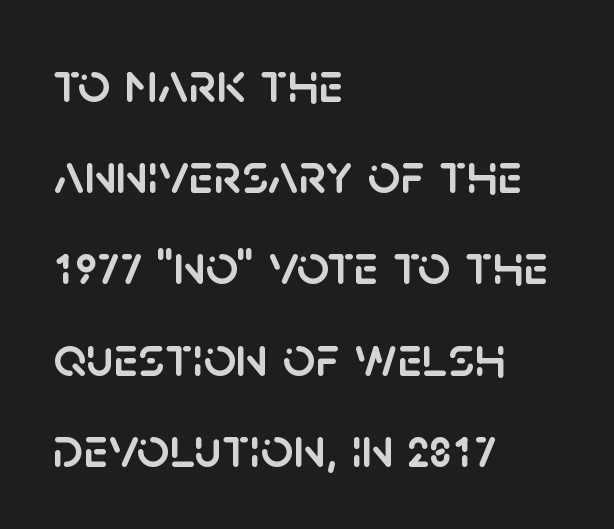
{"serif": "no", "italic": "no", "width": "normal", "stroke_contrast": "low", "x_height": "large", "monospaced": "no", "underline": "no", "align": "left", "line_spacing": "normal", "line_spacing_ratio": 1.6, "letter_spacing": "normal", "letter_spacing_em": 0.0, "glyph_px": 57}
